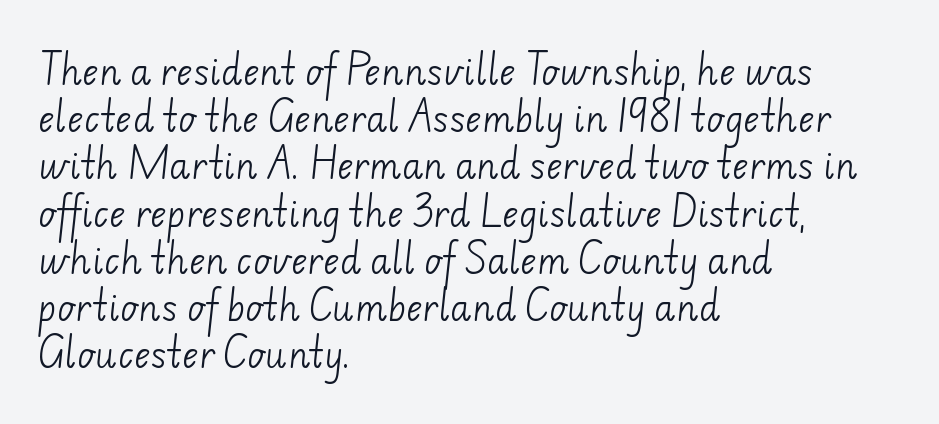
{"serif": "no", "bold": "no", "weight": "light", "width": "normal", "stroke_contrast": "low", "x_height": "small", "monospaced": "no", "underline": "no", "align": "left", "line_spacing": "normal", "line_spacing_ratio": 1.35, "letter_spacing": "normal", "letter_spacing_em": 0.0, "glyph_px": 35}
